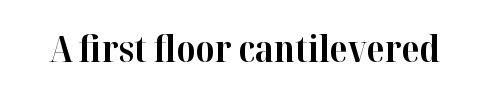
{"serif": "yes", "italic": "no", "bold": "yes", "weight": "bold", "width": "normal", "stroke_contrast": "high", "x_height": "medium", "monospaced": "no", "underline": "no", "letter_spacing": "normal", "letter_spacing_em": 0.0, "glyph_px": 36}
